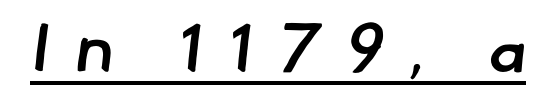
Q: Is the text bold? A: Semi-bold.
Q: Is the typeface a serif or a sans-serif typeface? A: Sans-serif.
Q: Is the text underlined? A: Yes.
Q: Is the spacing between letters normal or unusually wide? A: Unusually wide.
Q: Width (condensed, normal, or wide)? A: Normal.
Q: Stroke contrast? A: Low.
Q: x-height? A: Small.
Q: Monospaced? A: No.
